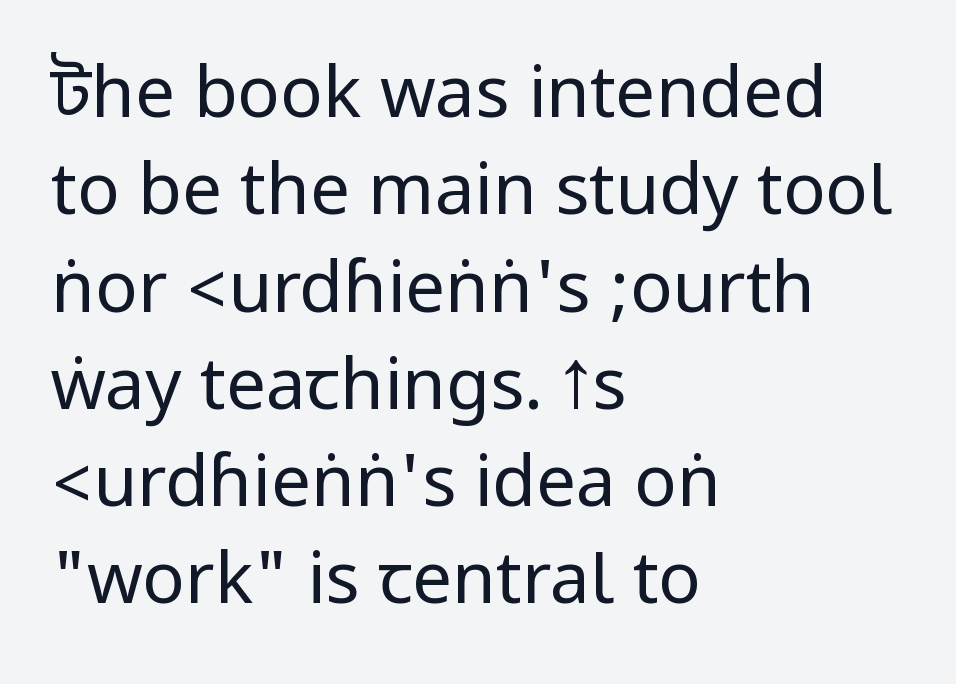
Between one letter and the next there's only the usual sliver of space. The characters are drawn with everyday or finer stroke widths. Letterform terminals end flat and unadorned throughout the passage. These lines stack with their left ends in a neat column.
